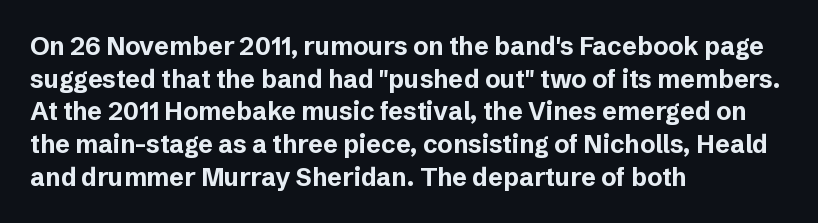
The image shows 25 px bold type, upright; set left-aligned, normal line spacing (1.31x), normal letter spacing, not underlined.
